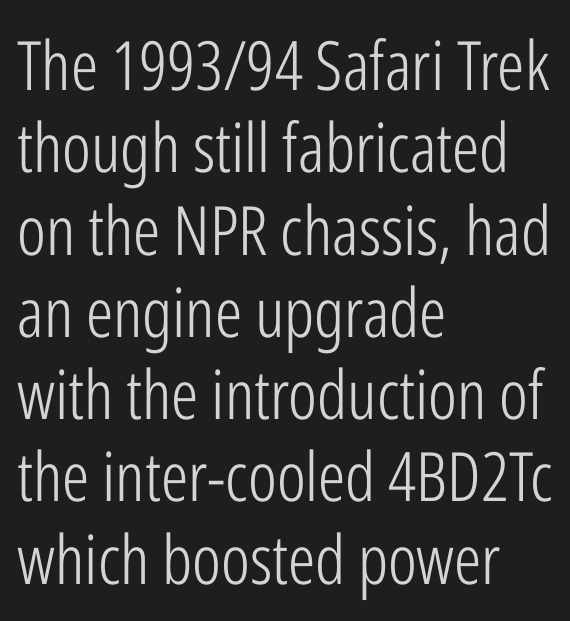
The image shows 68 px light, condensed sans-serif type, upright; set left-aligned, line spacing 1.21x, normal letter spacing, not underlined; low stroke contrast and a medium x-height.
